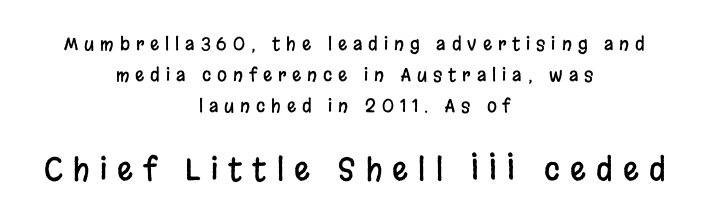
The image shows 31 px condensed sans-serif type, upright; set centered, line spacing 1.71x, unusually wide letter spacing (+0.33 em), not underlined; the second (bottom) block is 1.72x larger; low stroke contrast and a large x-height.
